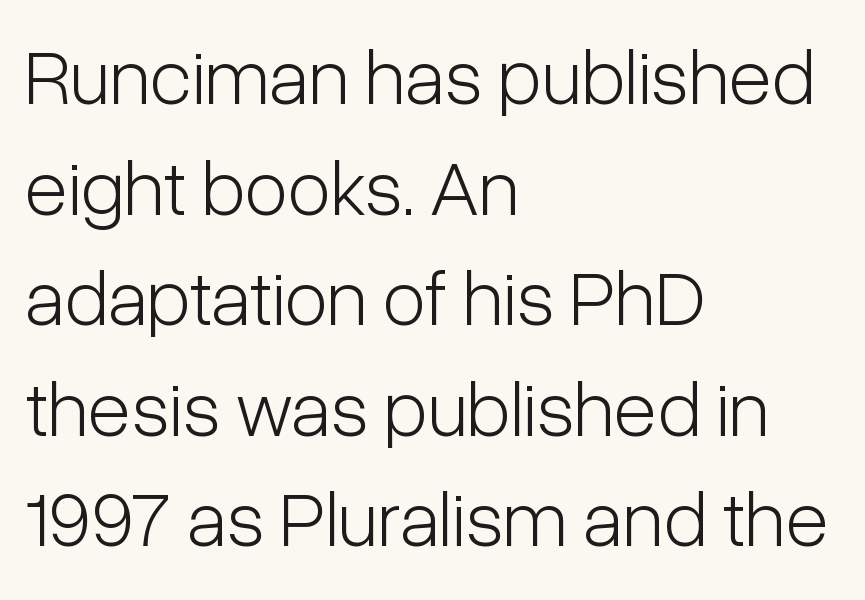
The image shows 79 px light, condensed sans-serif type, upright; set left-aligned, normal line spacing (1.4x), normal letter spacing, not underlined; low stroke contrast and a medium x-height.
